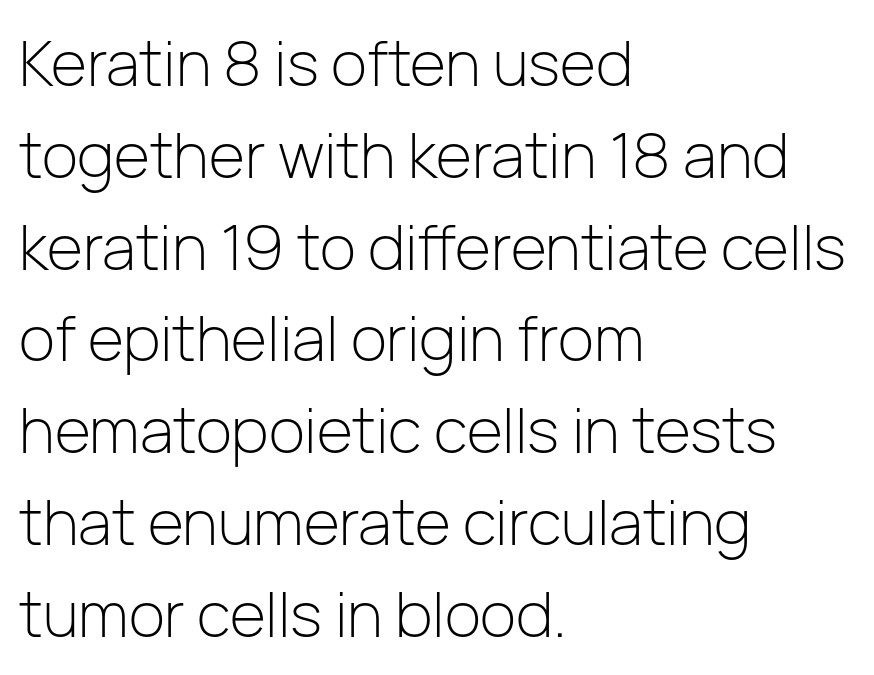
The image shows 62 px light sans-serif type, upright; set left-aligned, normal line spacing (1.48x), normal letter spacing, not underlined; low stroke contrast and a medium x-height.
